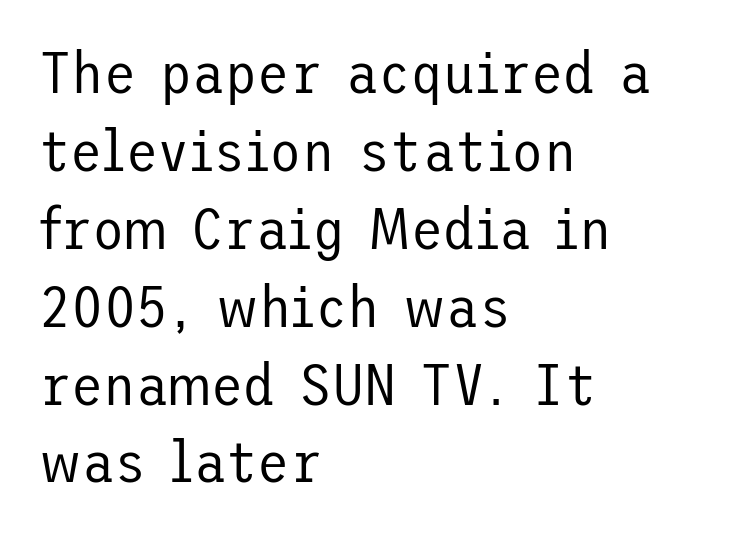
The image shows 59 px regular-weight sans-serif type, upright; set left-aligned, normal line spacing (1.32x), normal letter spacing, not underlined; low stroke contrast and a medium x-height.
